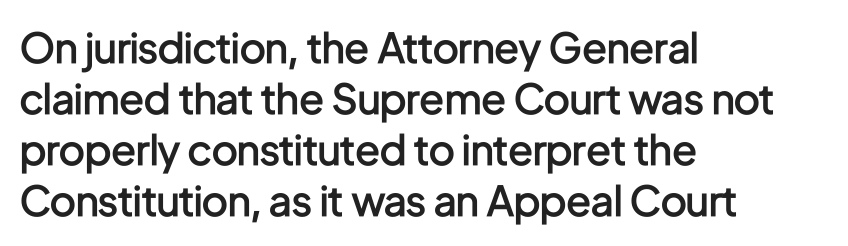
The image shows 41 px semibold, condensed sans-serif type, upright; set left-aligned, line spacing 1.24x, normal letter spacing, not underlined; low stroke contrast and a medium x-height.
